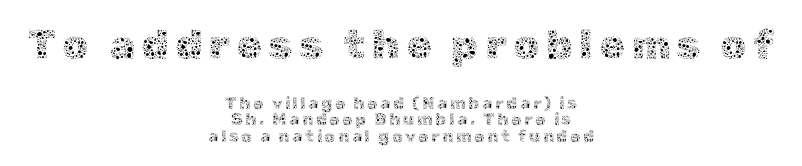
In terms of posture, this sample is upright. These lines huddle together more closely than default settings would place them. A clean baseline with only descenders dipping below it. Each letter keeps its own natural width here, so spacing adapts to shape. Between these two stacked blocks, the higher one wins on size. Alignment: centered.
